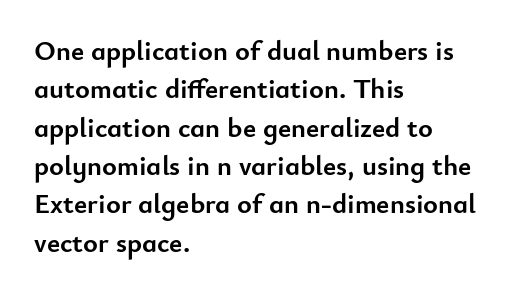
{"serif": "no", "italic": "no", "bold": "yes", "weight": "semibold", "width": "normal", "stroke_contrast": "low", "x_height": "small", "monospaced": "no", "underline": "no", "align": "left", "line_spacing": "normal", "line_spacing_ratio": 1.37, "letter_spacing": "normal", "letter_spacing_em": 0.0, "glyph_px": 28}
